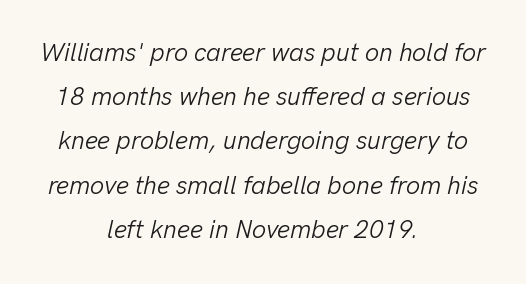
Rendered with sloped, italic letterforms. The zone under the glyphs is completely vacant. Centered paragraph, ragged on both sides. This is not heavy type; no bold has been used. Caption: standard tracking, unaltered.
